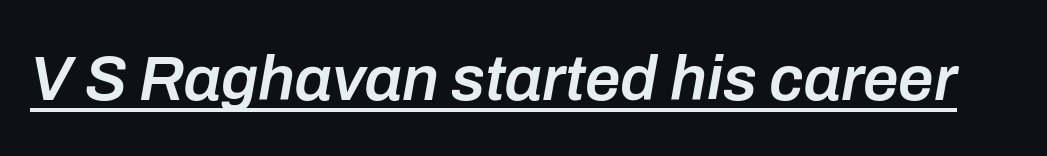
The image shows 63 px semibold type, italic (leaning right); set normal letter spacing, underlined; low stroke contrast and a medium x-height.
